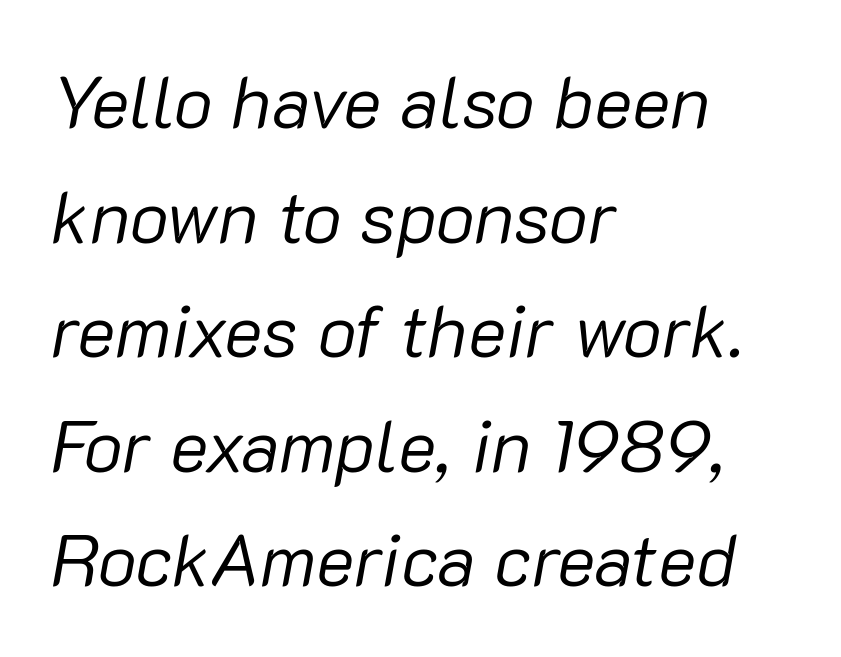
Q: Is the text bold? A: No.
Q: Is the text italic (slanted)? A: Yes, it leans right by about 10 degrees.
Q: Is the text underlined? A: No.
Q: How is the paragraph aligned? A: Left-aligned.
Q: Is the spacing between letters normal or unusually wide? A: Normal.
Q: Is the spacing between lines tight, normal or loose? A: Normal.
Q: Width (condensed, normal, or wide)? A: Normal.
Q: Stroke contrast? A: Low.
Q: x-height? A: Medium.
Q: Monospaced? A: No.
